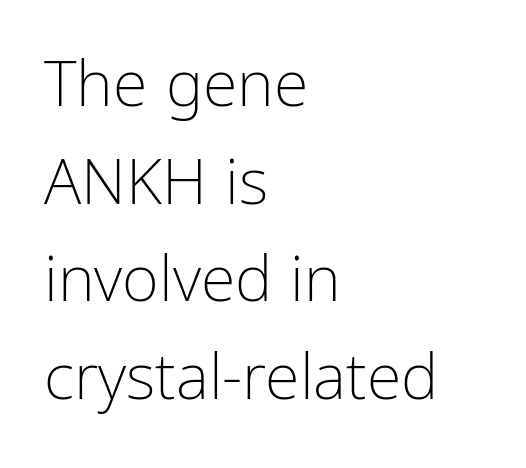
Q: Is the text bold? A: No.
Q: Is the text italic (slanted)? A: No, it is upright.
Q: Is the typeface a serif or a sans-serif typeface? A: Sans-serif.
Q: Is the text underlined? A: No.
Q: How is the paragraph aligned? A: Left-aligned.
Q: Is the spacing between letters normal or unusually wide? A: Normal.
Q: Is the spacing between lines tight, normal or loose? A: Normal.
Q: Width (condensed, normal, or wide)? A: Condensed.
Q: Stroke contrast? A: Low.
Q: x-height? A: Medium.
Q: Monospaced? A: No.
